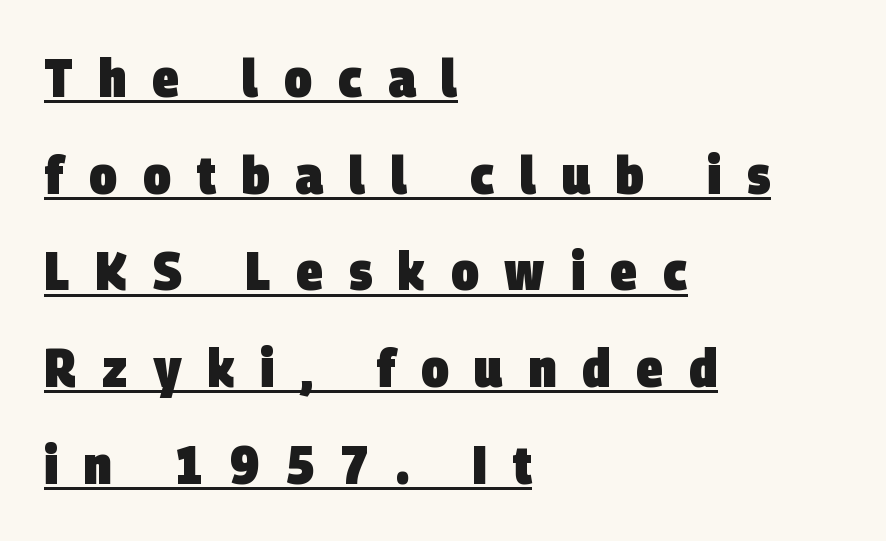
The image shows 54 px heavy, condensed sans-serif type; set left-aligned, line spacing 1.79x, unusually wide letter spacing (+0.48 em), underlined; low stroke contrast and a large x-height.
